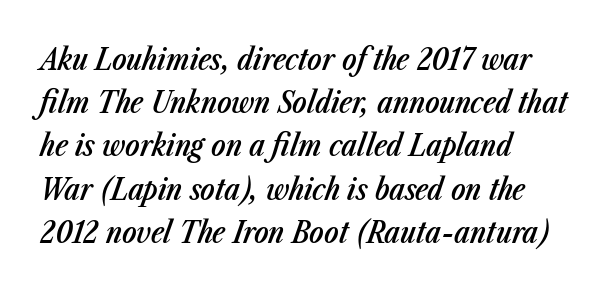
Is the letter spacing exaggerated? No — it looks like the ordinary default. Posture: slanted. This is the in-between weight designers call semibold or demi. The passage shown is typed in a proportional face where columns would drift. If you drew a ruler down the left edge, every line would touch it. Quick note: interline space is typical.
